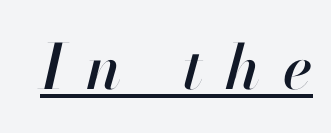
Q: Is the text italic (slanted)? A: Yes, it leans right by about 13 degrees.
Q: Is the text underlined? A: Yes.
Q: Is the spacing between letters normal or unusually wide? A: Unusually wide.
Q: Width (condensed, normal, or wide)? A: Normal.
Q: Stroke contrast? A: High.
Q: x-height? A: Small.
Q: Monospaced? A: No.
